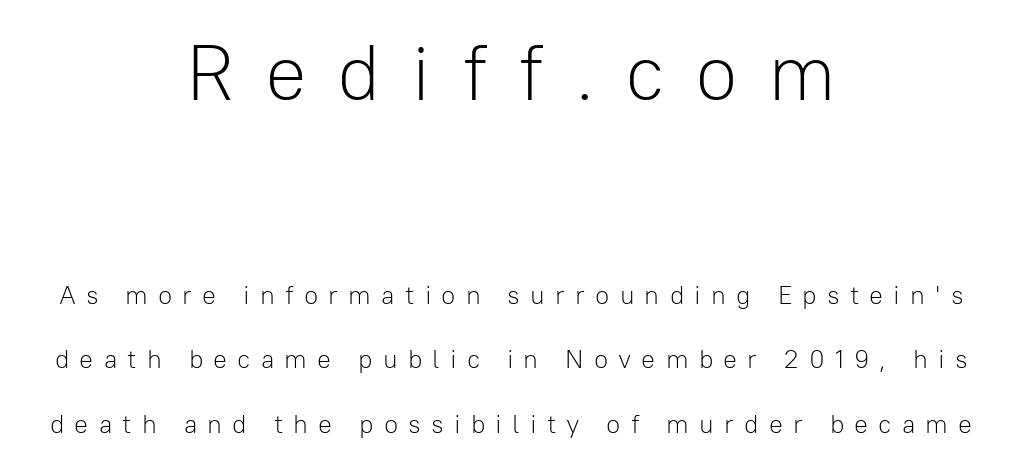
The letters are spread apart with noticeably loose tracking. This layout puts the oversized block above and the modest block below. The passage shown is typed in a proportional face where columns would drift. Type style note: lacks serifs.
